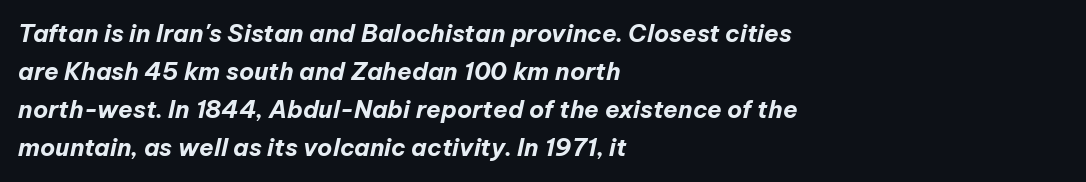
{"italic": "yes", "lean": "right", "slant_degrees": 12, "bold": "yes", "underline": "no", "align": "left", "line_spacing": "normal", "line_spacing_ratio": 1.59, "letter_spacing": "normal", "letter_spacing_em": 0.0, "glyph_px": 24}
